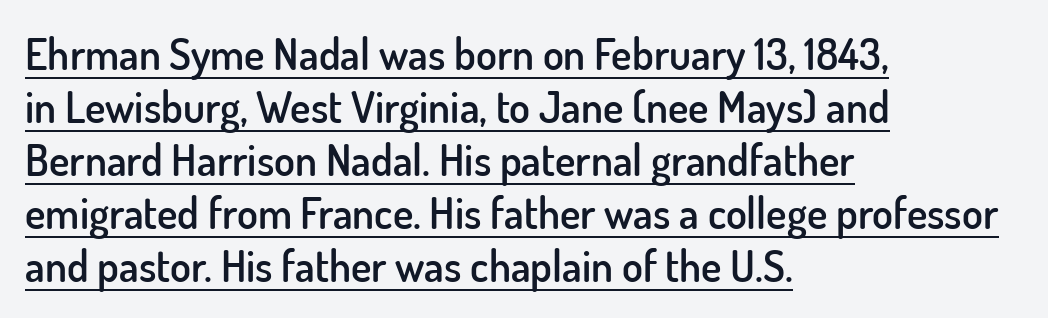
{"serif": "no", "italic": "no", "bold": "semi", "weight": "semibold", "width": "normal", "stroke_contrast": "low", "x_height": "small", "monospaced": "no", "underline": "yes", "align": "left", "line_spacing_ratio": 1.23, "letter_spacing": "normal", "letter_spacing_em": 0.0, "glyph_px": 43}
